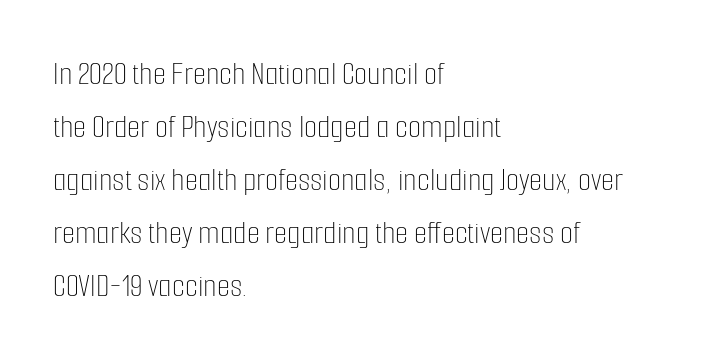
The image shows 34 px thin, condensed type, upright; set left-aligned, normal line spacing (1.56x), normal letter spacing, not underlined; low stroke contrast and a medium x-height.
